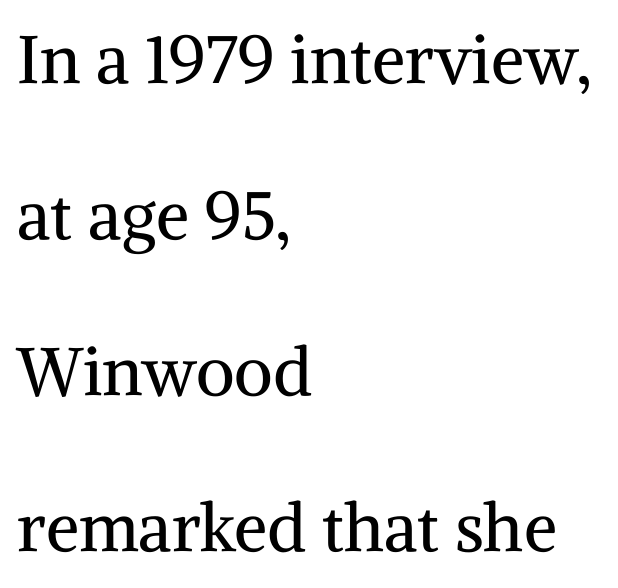
The weight tops out at a normal text grade. Typographically, this falls in the serif category. You can tell it's not italic because the verticals are truly vertical. Typeset ragged right — the left edge is the straight one. The words here are not underlined. Loosely led — the rows are spread out.
